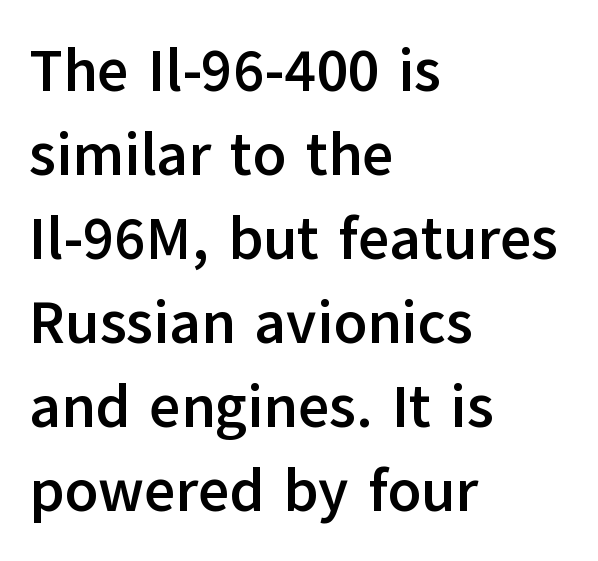
The image shows 60 px semibold sans-serif type, upright; set left-aligned, normal line spacing (1.4x), normal letter spacing, not underlined; low stroke contrast and a medium x-height.
